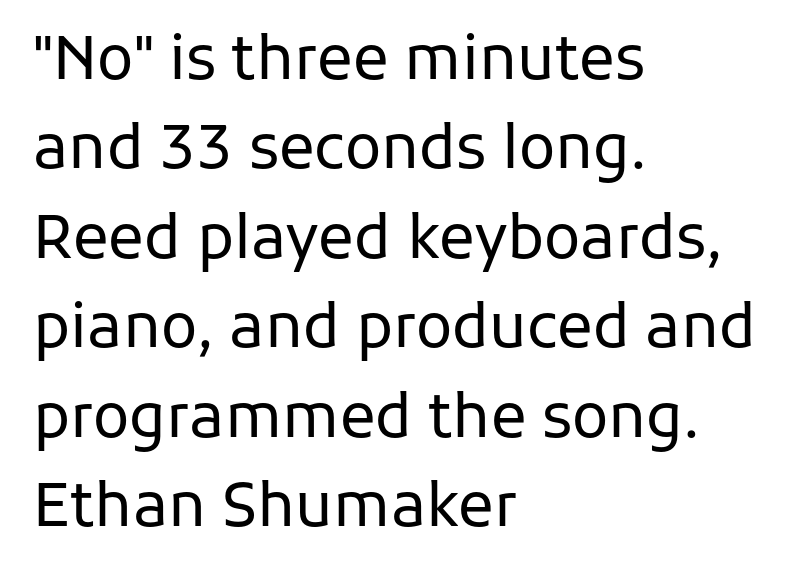
Each letter keeps its own natural width here, so spacing adapts to shape. Baseline-to-baseline distance is the conventional proportion of letter height. Words appear dense and cohesive because spacing is normal. Rule under the text: the space is simply empty. The lines are quadded left. The lettering stays uniformly vertical, giving the passage a roman look.
